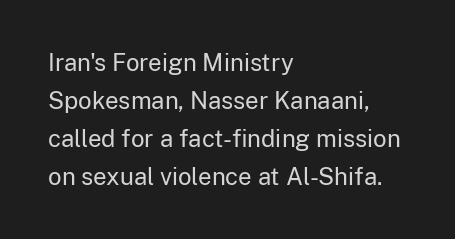
Caption: standard tracking, unaltered. How would I describe the line gaps? Plain and ordinary. Notice how the stems are strictly vertical — no italics here. The typeface has the unassuming heft of standard copy or less. The lines are quadded left.
